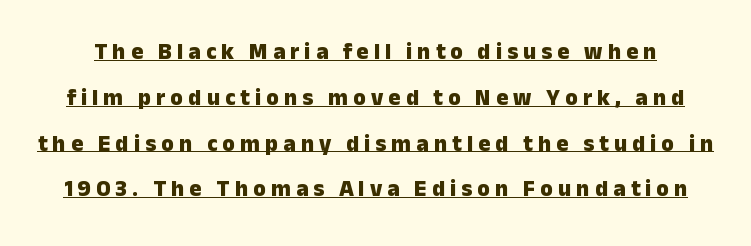
Q: Is the text bold? A: Yes.
Q: Is the text italic (slanted)? A: No, it is upright.
Q: Is the text underlined? A: Yes.
Q: Is the spacing between letters normal or unusually wide? A: Unusually wide.
Q: Is the spacing between lines tight, normal or loose? A: Loose.
